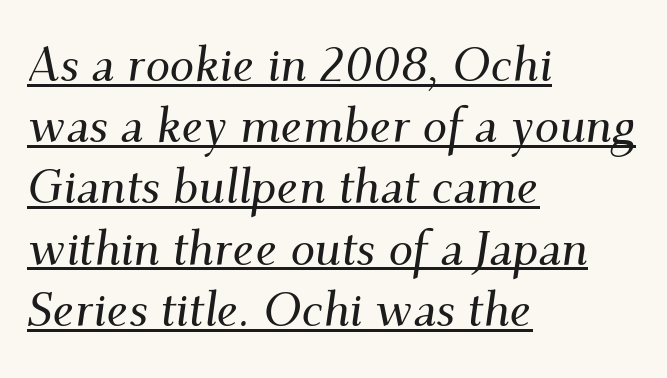
{"serif": "yes", "italic": "yes", "lean": "right", "slant_degrees": 9, "width": "normal", "stroke_contrast": "medium", "x_height": "small", "monospaced": "no", "underline": "yes", "align": "left", "line_spacing": "normal", "line_spacing_ratio": 1.25, "letter_spacing": "normal", "letter_spacing_em": 0.0, "glyph_px": 49}
